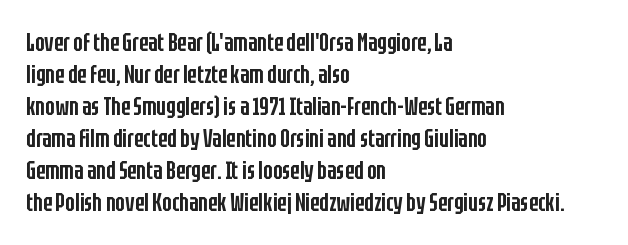
The image shows 25 px text type, upright; set left-aligned, normal line spacing (1.28x), normal letter spacing, not underlined.
